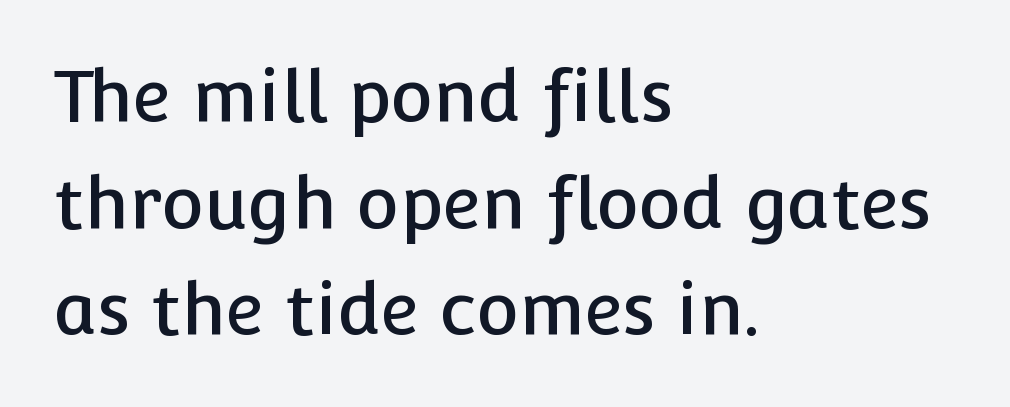
The image shows 72 px sans-serif type, upright; set left-aligned, normal line spacing (1.48x), normal letter spacing, not underlined; low stroke contrast and a medium x-height.
